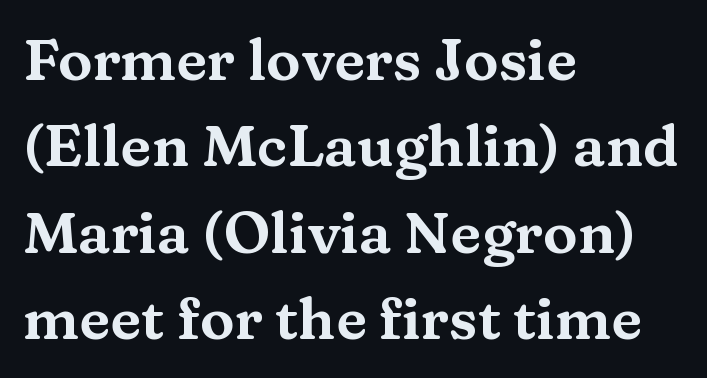
These lines are rendered in a variable-pitch font. The ragged edge is on the right, which tells us the setting is flush left. Tracking here is standard; glyphs follow each other at the usual distance. These lines are composed in type with serifs.
